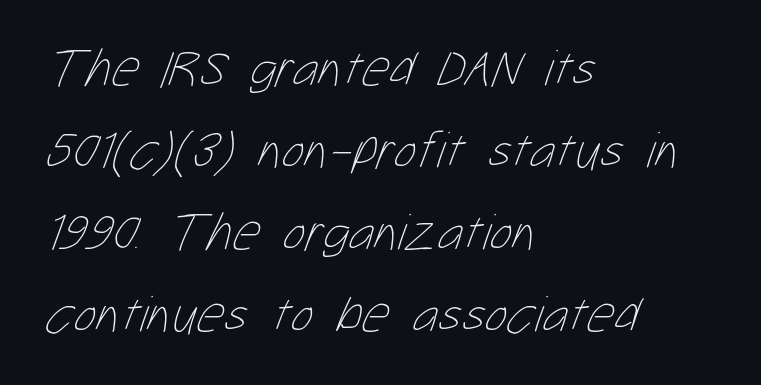
{"bold": "no", "weight": "thin", "width": "condensed", "stroke_contrast": "low", "x_height": "medium", "monospaced": "no", "underline": "no", "align": "left", "line_spacing": "normal", "line_spacing_ratio": 1.55, "letter_spacing": "normal", "letter_spacing_em": 0.0, "glyph_px": 53}
